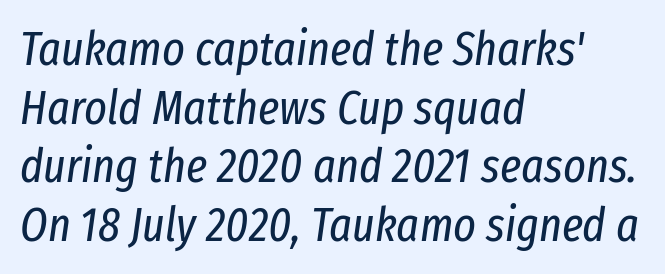
{"italic": "yes", "lean": "right", "slant_degrees": 8, "bold": "no", "weight": "regular", "width": "condensed", "stroke_contrast": "low", "x_height": "medium", "monospaced": "no", "underline": "no", "align": "left", "line_spacing_ratio": 1.22, "letter_spacing": "normal", "letter_spacing_em": 0.0, "glyph_px": 48}
